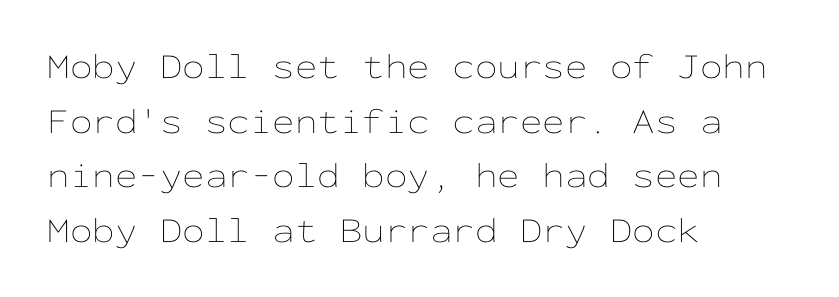
{"italic": "no", "bold": "no", "weight": "thin", "width": "wide", "stroke_contrast": "low", "x_height": "medium", "monospaced": "yes", "underline": "no", "align": "left", "line_spacing": "normal", "line_spacing_ratio": 1.52, "letter_spacing": "normal", "letter_spacing_em": 0.0, "glyph_px": 36}
